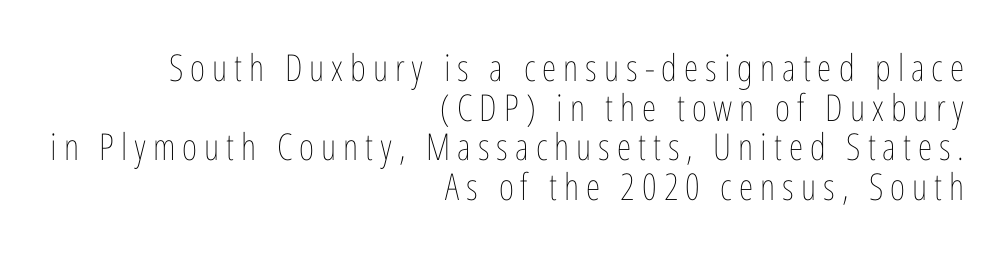
Q: Is the text bold? A: No.
Q: Is the text italic (slanted)? A: No, it is upright.
Q: Is the text underlined? A: No.
Q: How is the paragraph aligned? A: Right-aligned.
Q: Is the spacing between lines tight, normal or loose? A: Tight.
Q: Width (condensed, normal, or wide)? A: Condensed.
Q: Stroke contrast? A: Low.
Q: x-height? A: Medium.
Q: Monospaced? A: No.
